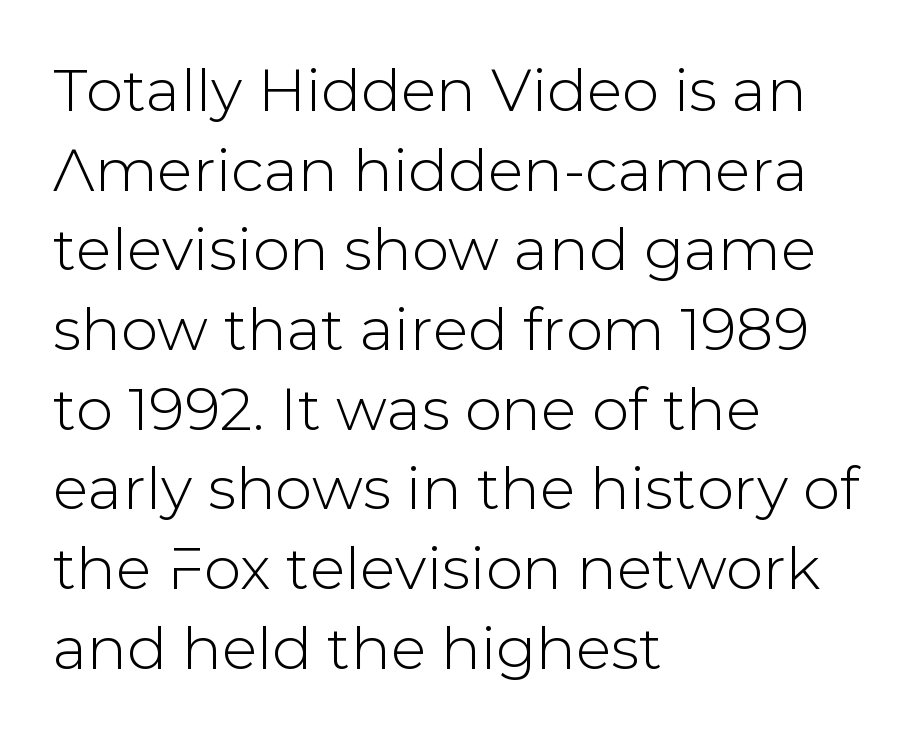
Q: Is the text italic (slanted)? A: No, it is upright.
Q: Is the typeface a serif or a sans-serif typeface? A: Sans-serif.
Q: Is the text underlined? A: No.
Q: How is the paragraph aligned? A: Left-aligned.
Q: Is the spacing between letters normal or unusually wide? A: Normal.
Q: Is the spacing between lines tight, normal or loose? A: Normal.
Q: Width (condensed, normal, or wide)? A: Normal.
Q: Stroke contrast? A: Low.
Q: x-height? A: Medium.
Q: Monospaced? A: No.
